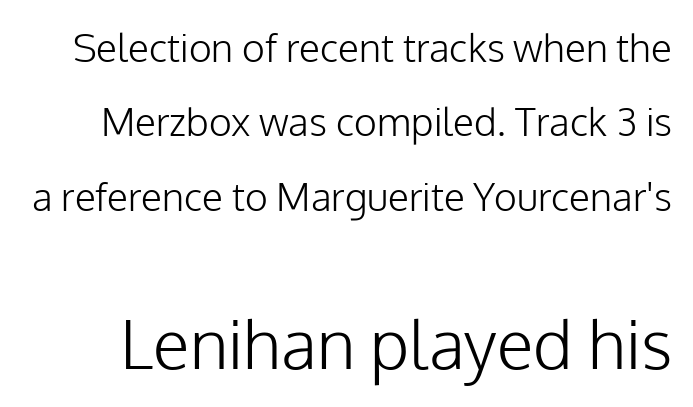
The space between consecutive lines is lavish. Size contrast runs from small at the top to large at the bottom. I'd call this a sans setting — the letters go barefoot. There is no visible air inserted between adjacent glyphs. This sample has the flowing, uneven cadence of proportional lettering.
